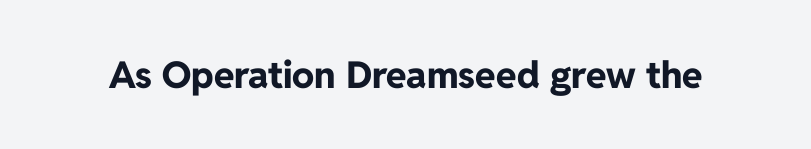
A typesetter would call this zero additional tracking. The zone under the glyphs is completely vacant. The designer went with a sans here, leaving each stem footless. Here the designer chose a conventional face with non-uniform glyph widths. Do the letters lean? They stand straight.
